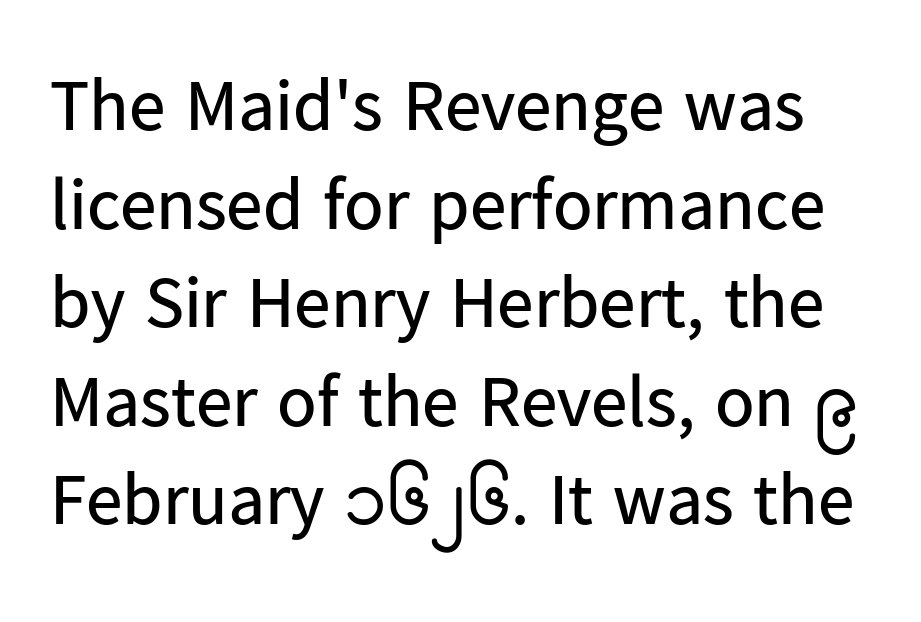
Q: Is the text bold? A: No.
Q: Is the text italic (slanted)? A: No, it is upright.
Q: Is the typeface a serif or a sans-serif typeface? A: Sans-serif.
Q: Is the text underlined? A: No.
Q: Is the spacing between letters normal or unusually wide? A: Normal.
Q: Is the spacing between lines tight, normal or loose? A: Normal.
Q: Width (condensed, normal, or wide)? A: Normal.
Q: Stroke contrast? A: Low.
Q: x-height? A: Medium.
Q: Monospaced? A: No.
